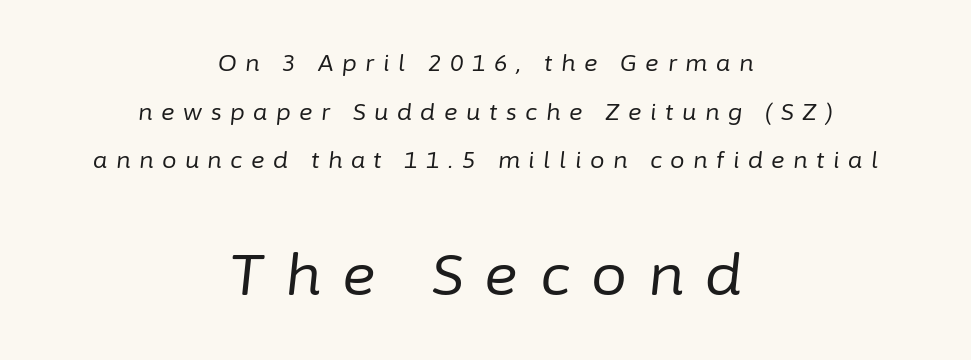
{"italic": "yes", "lean": "right", "slant_degrees": 6, "bold": "no", "weight": "regular", "width": "normal", "stroke_contrast": "low", "x_height": "medium", "monospaced": "no", "underline": "no", "align": "center", "line_spacing": "loose", "line_spacing_ratio": 2.11, "letter_spacing": "wide", "letter_spacing_em": 0.37, "larger_block": "second", "size_ratio": 2.48, "glyph_px": 57}
